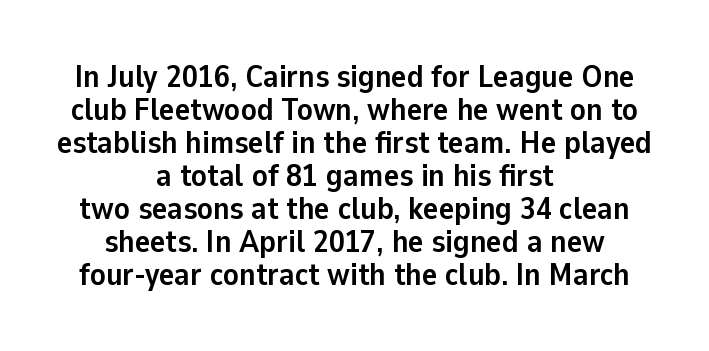
Nothing unusual about the tracking: characters are spaced as the font intends. In terms of letterform style, serifs are entirely absent. Every row of glyphs is offset so its center matches the block's center. A typesetter would mark this as roman, not italic. What's the leading like? Squeezed, with rows nearly overlapping. Set as a true bold cut, around the 700 mark.
